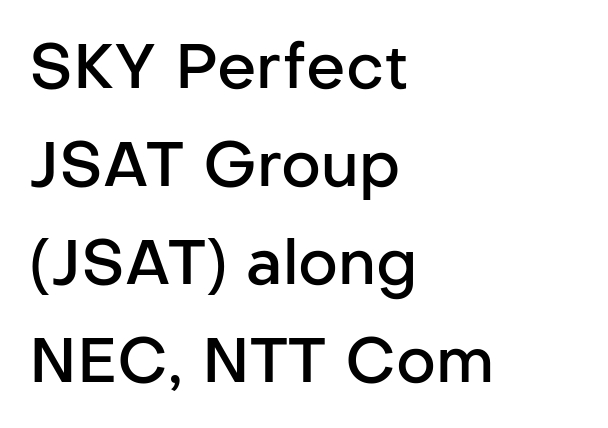
{"serif": "no", "italic": "no", "bold": "semi", "weight": "semibold", "width": "normal", "stroke_contrast": "low", "x_height": "medium", "monospaced": "no", "underline": "no", "align": "left", "line_spacing": "normal", "line_spacing_ratio": 1.58, "letter_spacing": "normal", "letter_spacing_em": 0.0, "glyph_px": 62}
